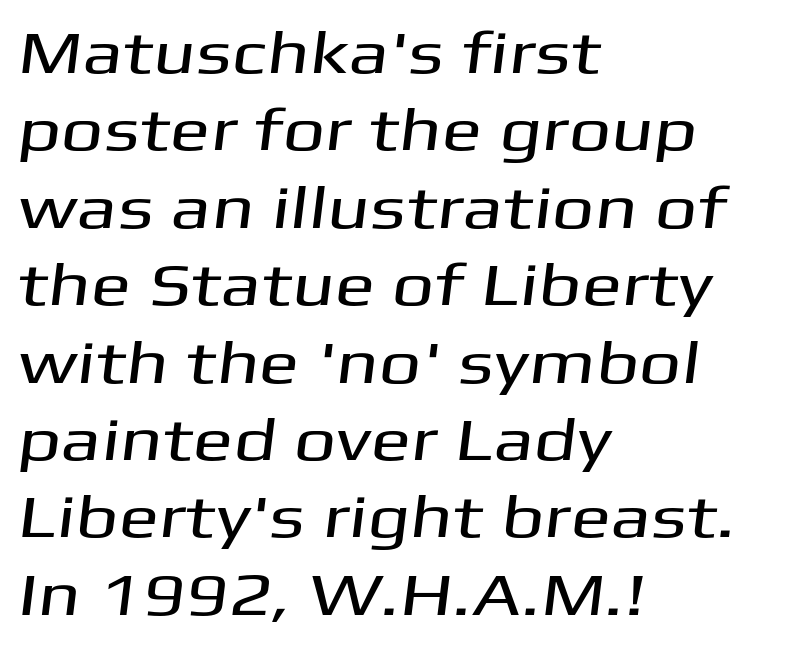
Q: Is the typeface a serif or a sans-serif typeface? A: Sans-serif.
Q: Is the text underlined? A: No.
Q: How is the paragraph aligned? A: Left-aligned.
Q: Is the spacing between letters normal or unusually wide? A: Normal.
Q: Is the spacing between lines tight, normal or loose? A: Normal.
Q: Width (condensed, normal, or wide)? A: Wide.
Q: Stroke contrast? A: Medium.
Q: x-height? A: Medium.
Q: Monospaced? A: No.
